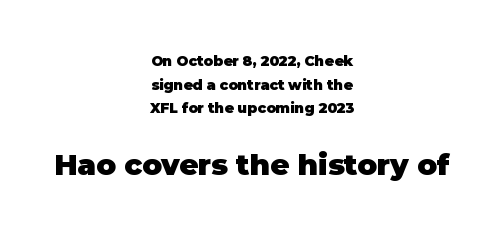
The image shows 29 px heavy sans-serif type, upright; set centered, normal line spacing (1.69x), normal letter spacing, not underlined; the second (bottom) block is 2.07x larger; low stroke contrast and a large x-height.
